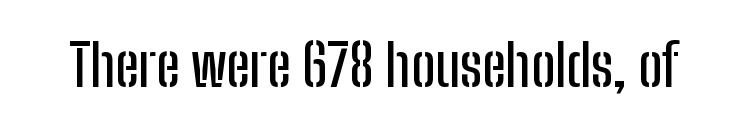
{"serif": "no", "italic": "no", "width": "condensed", "stroke_contrast": "low", "x_height": "medium", "monospaced": "no", "underline": "no", "letter_spacing": "normal", "letter_spacing_em": 0.0, "glyph_px": 57}
